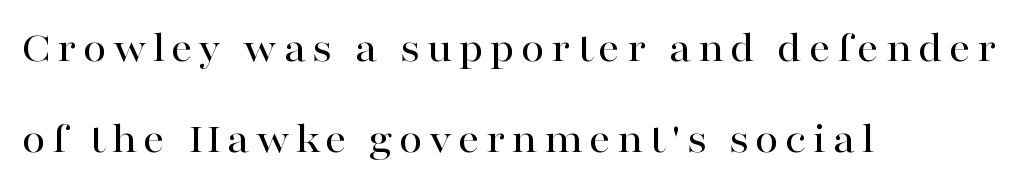
{"serif": "yes", "italic": "no", "width": "wide", "stroke_contrast": "high", "x_height": "medium", "monospaced": "no", "underline": "no", "align": "left", "line_spacing": "loose", "line_spacing_ratio": 2.11, "glyph_px": 43}
